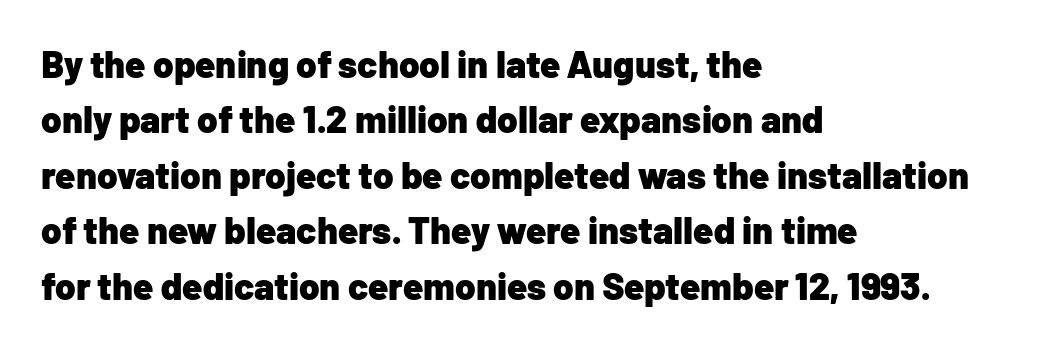
{"serif": "no", "italic": "no", "bold": "yes", "weight": "heavy", "width": "normal", "stroke_contrast": "low", "x_height": "medium", "monospaced": "no", "underline": "no", "align": "left", "line_spacing": "normal", "line_spacing_ratio": 1.5, "letter_spacing": "normal", "letter_spacing_em": 0.0, "glyph_px": 37}
